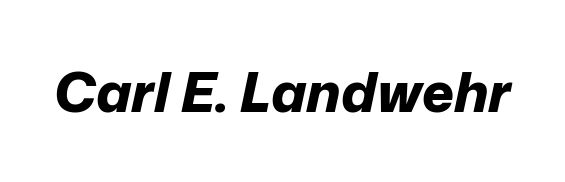
Q: Is the text bold? A: Yes.
Q: Is the text italic (slanted)? A: Yes, it leans right by about 12 degrees.
Q: Is the text underlined? A: No.
Q: Is the spacing between letters normal or unusually wide? A: Normal.
Q: Width (condensed, normal, or wide)? A: Normal.
Q: Stroke contrast? A: Low.
Q: x-height? A: Medium.
Q: Monospaced? A: No.
